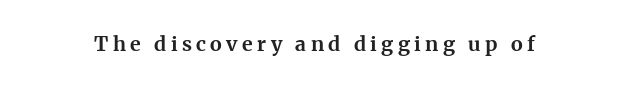
Strokes here are thick enough to call this a true bold. Substantial extra tracking has been applied to these lines. Only glyphs here, with clear space below each row. Designer's note — italics off, roman on.
